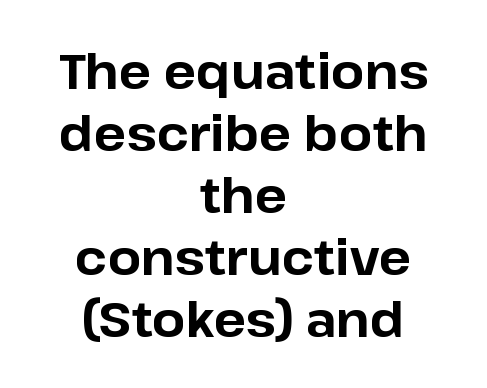
{"serif": "no", "italic": "no", "bold": "yes", "weight": "bold", "width": "normal", "stroke_contrast": "low", "x_height": "medium", "monospaced": "no", "underline": "no", "align": "center", "line_spacing": "normal", "line_spacing_ratio": 1.29, "letter_spacing": "normal", "letter_spacing_em": 0.0, "glyph_px": 48}
